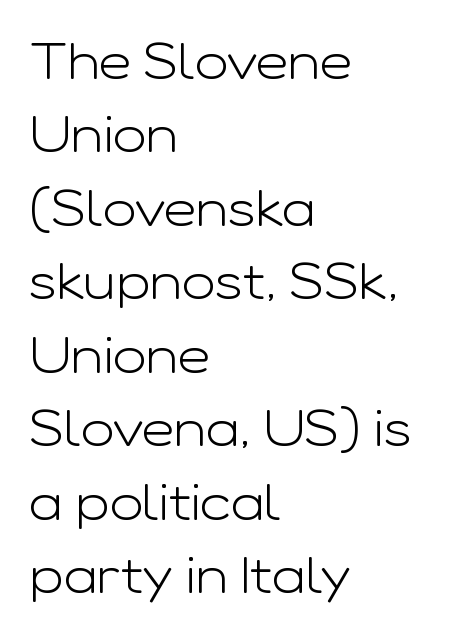
The image shows 50 px light, wide sans-serif type, upright; set left-aligned, normal line spacing (1.47x), normal letter spacing, not underlined; low stroke contrast and a medium x-height.
